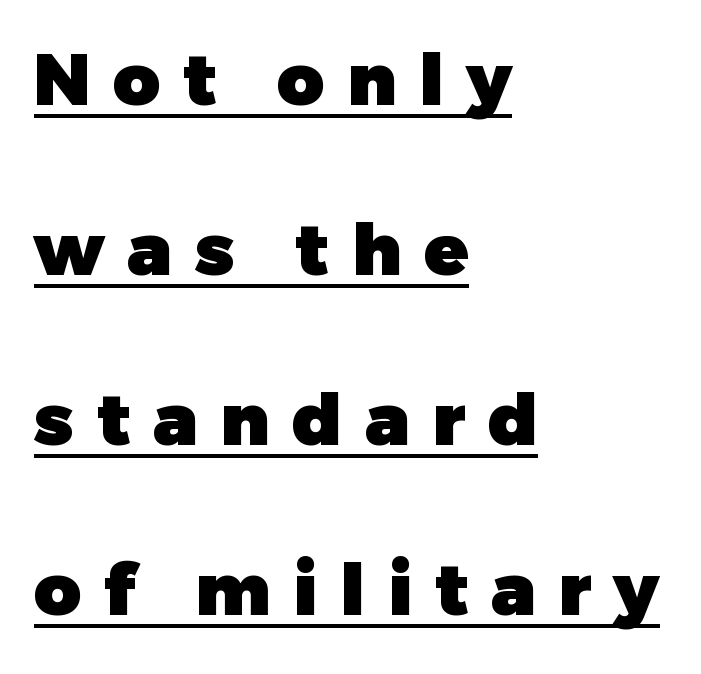
{"serif": "no", "italic": "no", "bold": "yes", "weight": "heavy", "width": "normal", "stroke_contrast": "low", "x_height": "medium", "monospaced": "no", "underline": "yes", "align": "left", "line_spacing": "loose", "line_spacing_ratio": 2.36, "letter_spacing": "wide", "letter_spacing_em": 0.32, "glyph_px": 72}
